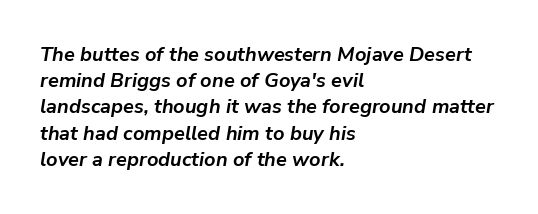
{"italic": "yes", "lean": "right", "slant_degrees": 9, "bold": "yes", "underline": "no", "align": "left", "line_spacing": "normal", "line_spacing_ratio": 1.31, "letter_spacing": "normal", "letter_spacing_em": 0.0, "glyph_px": 20}
